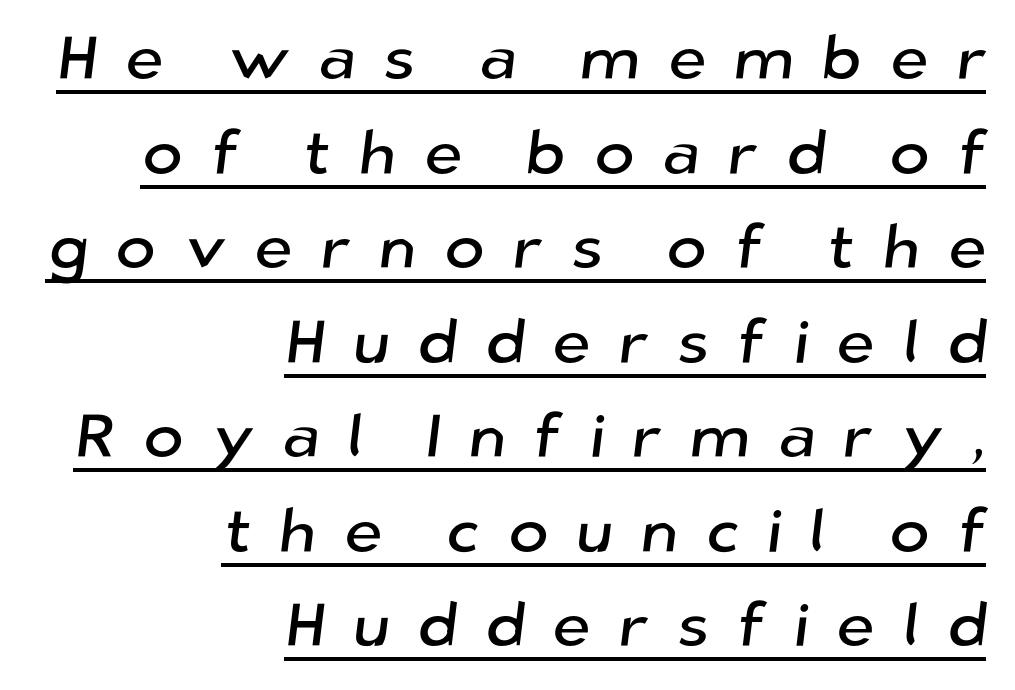
{"serif": "no", "width": "normal", "stroke_contrast": "low", "x_height": "medium", "monospaced": "no", "underline": "yes", "align": "right", "line_spacing": "normal", "line_spacing_ratio": 1.55, "letter_spacing": "wide", "letter_spacing_em": 0.45, "glyph_px": 61}
